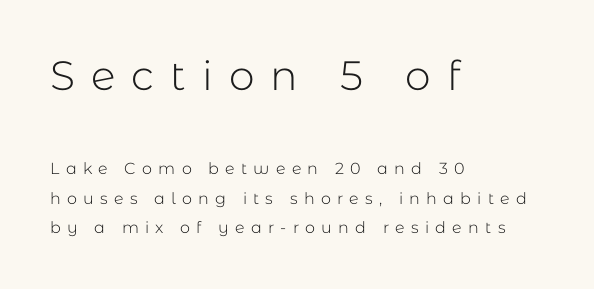
Q: Is the text bold? A: No.
Q: Is the text italic (slanted)? A: No, it is upright.
Q: Is the typeface a serif or a sans-serif typeface? A: Sans-serif.
Q: Is the text underlined? A: No.
Q: How is the paragraph aligned? A: Left-aligned.
Q: Is the spacing between letters normal or unusually wide? A: Unusually wide.
Q: Which block of text is set in a larger size, the first (top) or the second (bottom)? A: The first (top) one.
Q: Width (condensed, normal, or wide)? A: Normal.
Q: Stroke contrast? A: Low.
Q: x-height? A: Medium.
Q: Monospaced? A: No.
